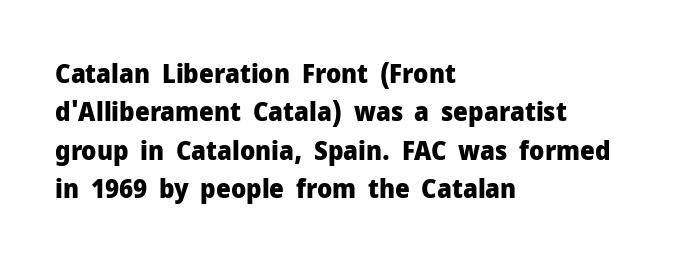
{"italic": "no", "bold": "yes", "underline": "no", "align": "left", "line_spacing": "normal", "line_spacing_ratio": 1.48, "letter_spacing": "normal", "letter_spacing_em": 0.0, "glyph_px": 26}
